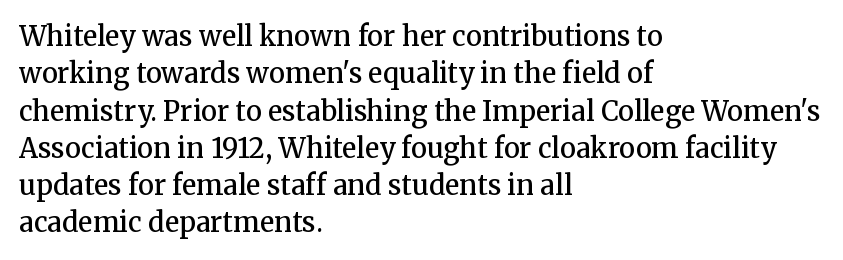
{"italic": "no", "bold": "semi", "underline": "no", "align": "left", "line_spacing": "normal", "line_spacing_ratio": 1.38, "letter_spacing": "normal", "letter_spacing_em": 0.0, "glyph_px": 27}
